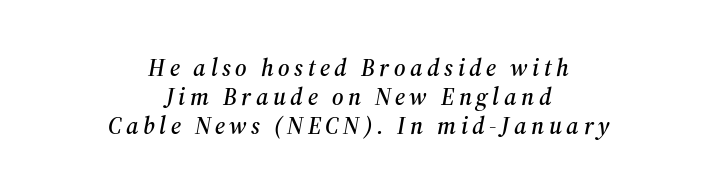
Q: Is the text italic (slanted)? A: Yes, it leans right by about 12 degrees.
Q: Is the text underlined? A: No.
Q: How is the paragraph aligned? A: Centered.
